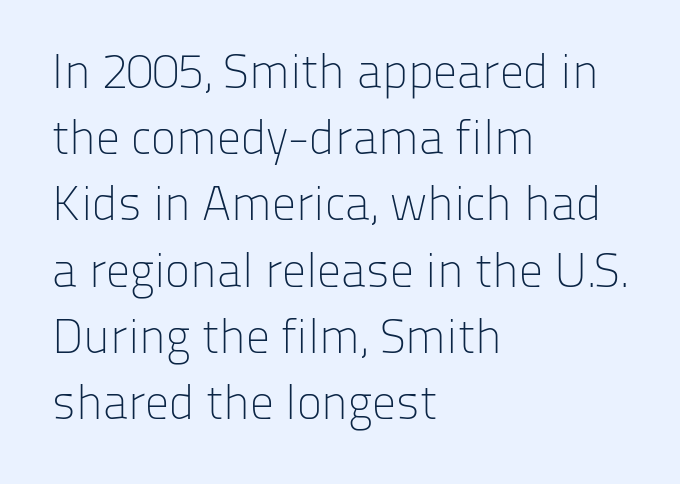
{"serif": "no", "italic": "no", "bold": "no", "weight": "light", "width": "normal", "stroke_contrast": "low", "x_height": "medium", "monospaced": "no", "underline": "no", "align": "left", "line_spacing": "normal", "line_spacing_ratio": 1.38, "letter_spacing": "normal", "letter_spacing_em": 0.0, "glyph_px": 48}
